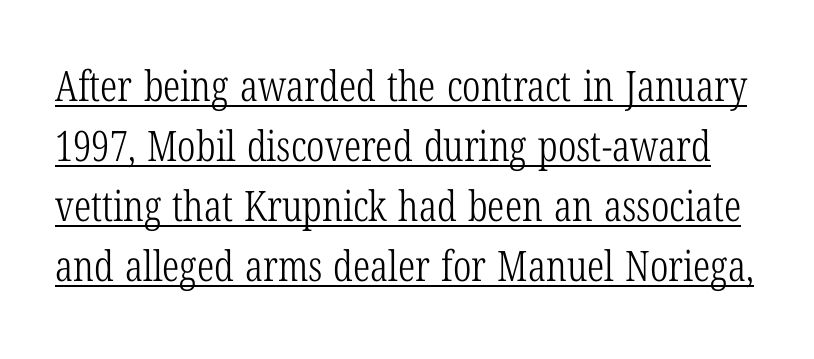
Q: Is the text bold? A: No.
Q: Is the text italic (slanted)? A: No, it is upright.
Q: Is the typeface a serif or a sans-serif typeface? A: Serif.
Q: Is the text underlined? A: Yes.
Q: Is the spacing between letters normal or unusually wide? A: Normal.
Q: Is the spacing between lines tight, normal or loose? A: Normal.
Q: Width (condensed, normal, or wide)? A: Condensed.
Q: Stroke contrast? A: Low.
Q: x-height? A: Medium.
Q: Monospaced? A: No.
